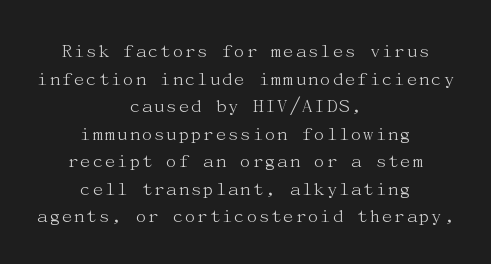
The image shows 21 px text type, upright; set centered, normal line spacing (1.31x), normal letter spacing, not underlined.
